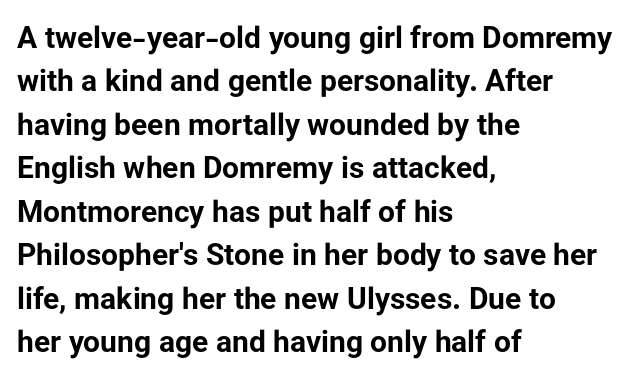
{"serif": "no", "italic": "no", "bold": "yes", "weight": "bold", "width": "normal", "stroke_contrast": "low", "x_height": "medium", "monospaced": "no", "underline": "no", "align": "left", "line_spacing": "normal", "line_spacing_ratio": 1.45, "letter_spacing": "normal", "letter_spacing_em": 0.0, "glyph_px": 30}
